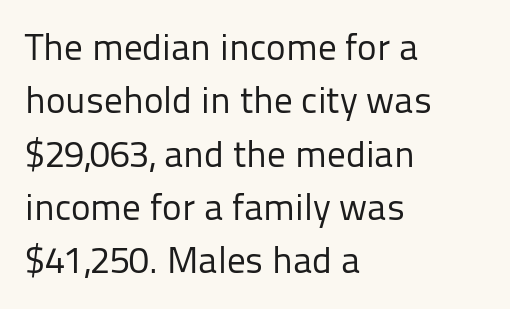
{"serif": "no", "italic": "no", "bold": "no", "weight": "regular", "width": "normal", "stroke_contrast": "low", "x_height": "medium", "monospaced": "no", "underline": "no", "align": "left", "line_spacing": "normal", "line_spacing_ratio": 1.44, "letter_spacing": "normal", "letter_spacing_em": 0.0, "glyph_px": 37}
